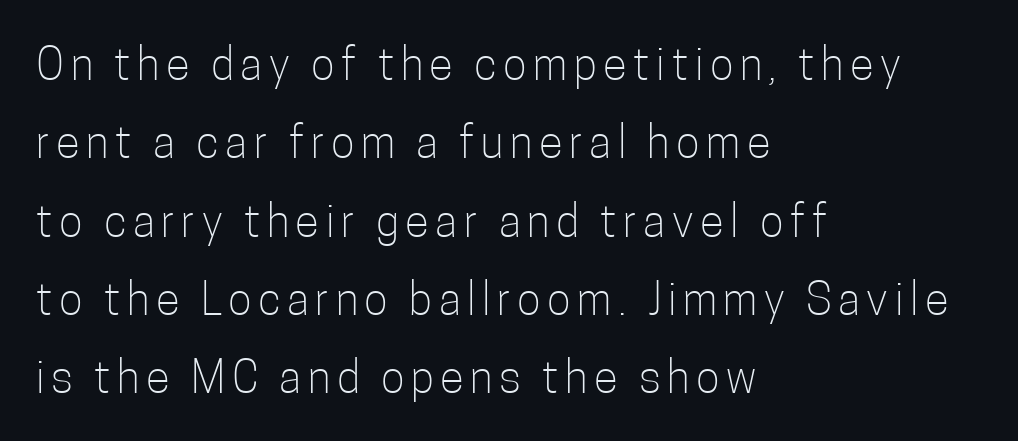
Q: Is the text bold? A: No.
Q: Is the text italic (slanted)? A: No, it is upright.
Q: Is the typeface a serif or a sans-serif typeface? A: Sans-serif.
Q: Is the text underlined? A: No.
Q: How is the paragraph aligned? A: Left-aligned.
Q: Width (condensed, normal, or wide)? A: Condensed.
Q: Stroke contrast? A: Low.
Q: x-height? A: Medium.
Q: Monospaced? A: No.
